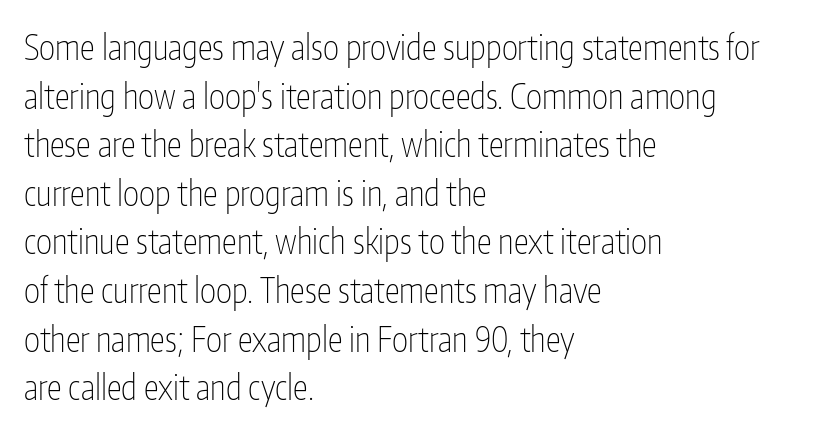
Q: Is the text bold? A: No.
Q: Is the text italic (slanted)? A: No, it is upright.
Q: Is the typeface a serif or a sans-serif typeface? A: Sans-serif.
Q: Is the text underlined? A: No.
Q: How is the paragraph aligned? A: Left-aligned.
Q: Is the spacing between letters normal or unusually wide? A: Normal.
Q: Is the spacing between lines tight, normal or loose? A: Normal.
Q: Width (condensed, normal, or wide)? A: Condensed.
Q: Stroke contrast? A: Low.
Q: x-height? A: Medium.
Q: Monospaced? A: No.
